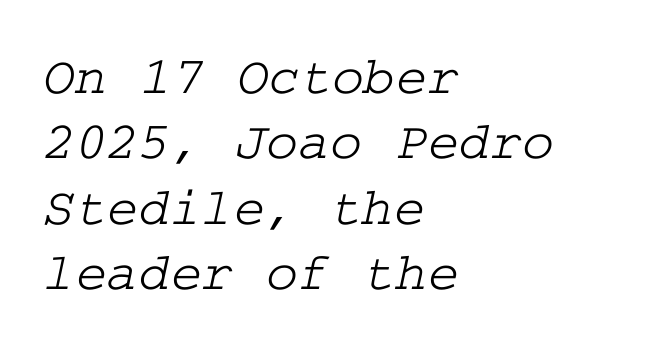
{"serif": "yes", "width": "wide", "stroke_contrast": "low", "x_height": "medium", "underline": "no", "align": "left", "line_spacing_ratio": 1.21, "letter_spacing": "normal", "letter_spacing_em": 0.0, "glyph_px": 54}
